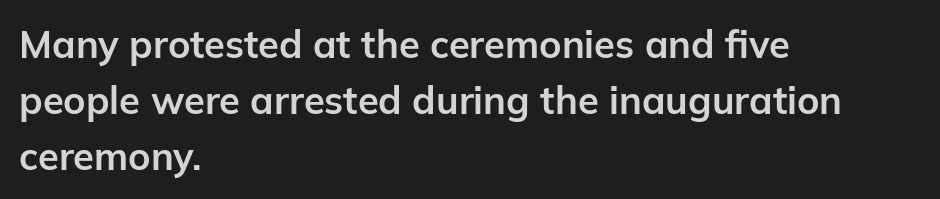
{"serif": "no", "italic": "no", "bold": "yes", "weight": "bold", "width": "normal", "stroke_contrast": "low", "x_height": "medium", "monospaced": "no", "underline": "no", "align": "left", "line_spacing": "normal", "line_spacing_ratio": 1.47, "letter_spacing": "normal", "letter_spacing_em": 0.0, "glyph_px": 38}
